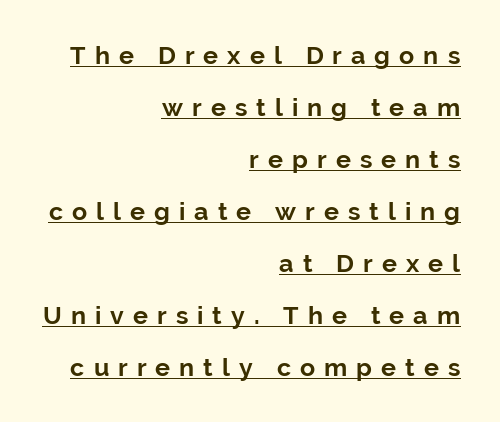
Does a line run under the words? Yes, clearly. Words appear elongated and porous because spacing is wide. Characters remain perfectly vertical along every line. In terms of leading, this rendering errs on the spacious side. Leftover space on each line is placed entirely before the opening word.
